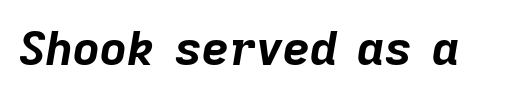
Q: Is the text bold? A: Yes.
Q: Is the text italic (slanted)? A: Yes, it leans right by about 9 degrees.
Q: Is the text underlined? A: No.
Q: Is the spacing between letters normal or unusually wide? A: Normal.
Q: Width (condensed, normal, or wide)? A: Normal.
Q: Stroke contrast? A: Low.
Q: x-height? A: Medium.
Q: Monospaced? A: No.
